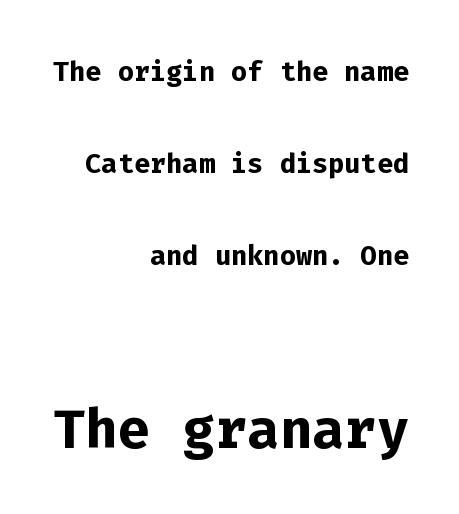
Q: Is the text bold? A: Yes.
Q: Is the text italic (slanted)? A: No, it is upright.
Q: Is the typeface a serif or a sans-serif typeface? A: Sans-serif.
Q: Is the text underlined? A: No.
Q: How is the paragraph aligned? A: Right-aligned.
Q: Is the spacing between letters normal or unusually wide? A: Normal.
Q: Is the spacing between lines tight, normal or loose? A: Loose.
Q: Which block of text is set in a larger size, the first (top) or the second (bottom)? A: The second (bottom) one.
Q: Width (condensed, normal, or wide)? A: Normal.
Q: Stroke contrast? A: Low.
Q: x-height? A: Medium.
Q: Monospaced? A: Yes.
